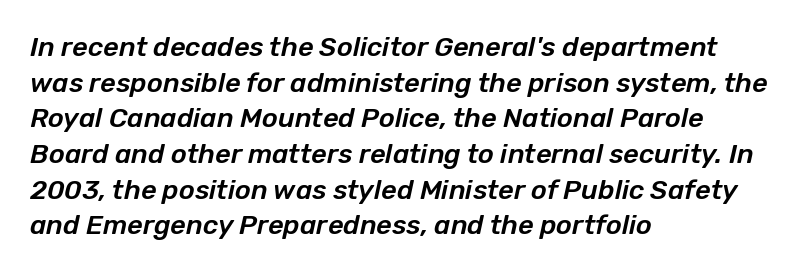
One glance says typical: line gaps are just what's usual. Which margin do the lines hug? The left one — the right edge is uneven. The letters sit at their default tracking, neither squeezed nor spread. The space beneath each line is pristine and unruled. You can tell it's italic because the verticals aren't actually vertical.
